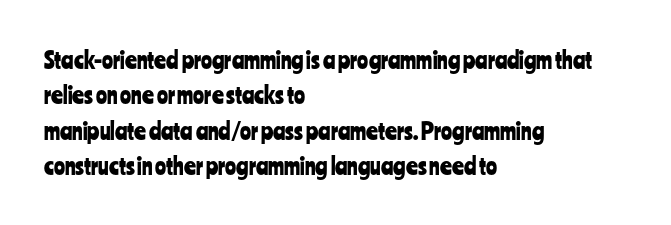
The image shows 23 px text type, upright; set left-aligned, normal line spacing (1.54x), normal letter spacing, not underlined.
